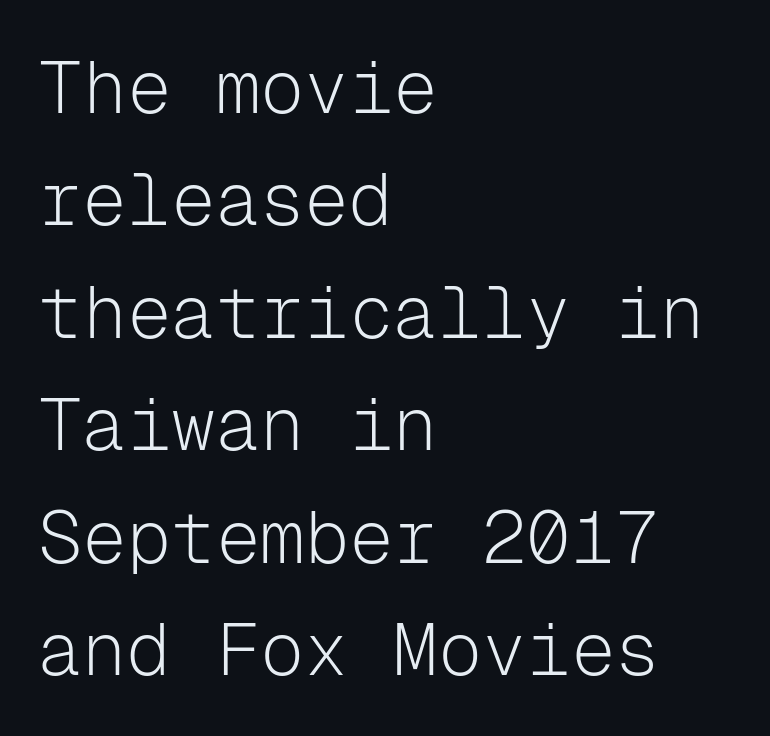
The image shows 74 px light sans-serif type, upright, monospaced; set left-aligned, normal line spacing (1.52x), normal letter spacing, not underlined; low stroke contrast and a medium x-height.
